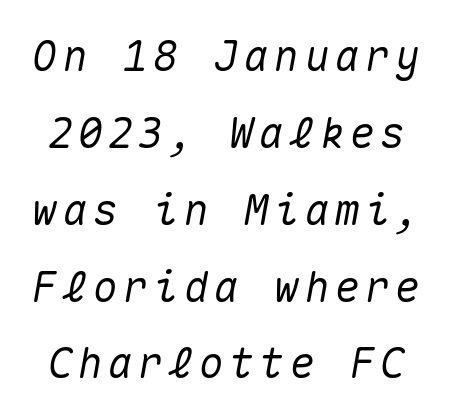
{"italic": "yes", "lean": "right", "slant_degrees": 10, "width": "normal", "stroke_contrast": "medium", "x_height": "medium", "monospaced": "yes", "underline": "no", "line_spacing_ratio": 1.83, "glyph_px": 42}
